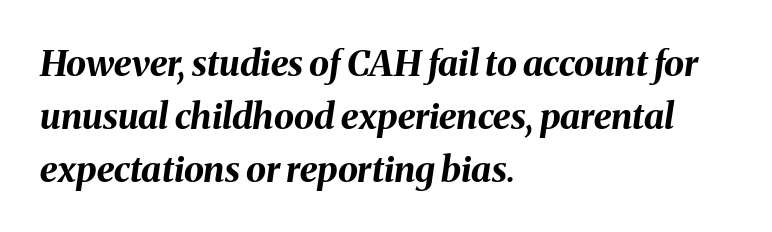
The space directly below the letters is spotless. Does the lettering tilt? It does — this is italic. Is the letter spacing exaggerated? No — it looks like the ordinary default. Quick note: interline space is typical. Each letter keeps its own natural width here, so spacing adapts to shape.
